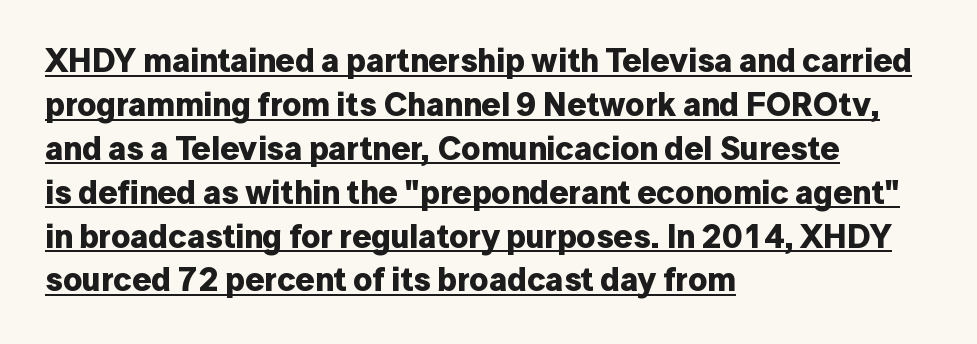
You could not count columns in this text — the font is proportionally spaced. The strokes are fattened all the way to bold. Honestly, the underline is the first thing you notice here. Leading matches the norm, producing a regular column.
